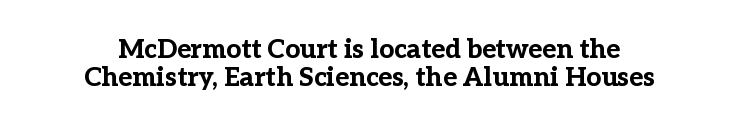
The image shows 26 px bold type, upright; set tight line spacing (1.08x), normal letter spacing, not underlined.
